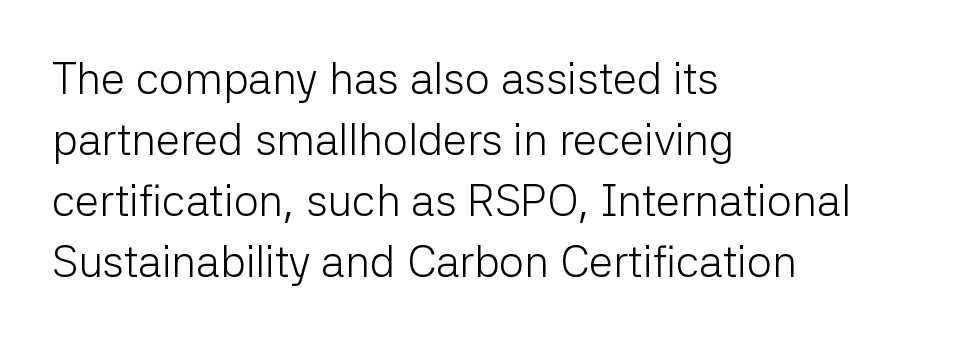
{"serif": "no", "italic": "no", "bold": "no", "weight": "light", "width": "normal", "stroke_contrast": "low", "x_height": "medium", "monospaced": "no", "underline": "no", "align": "left", "line_spacing": "normal", "line_spacing_ratio": 1.39, "letter_spacing": "normal", "letter_spacing_em": 0.0, "glyph_px": 44}
